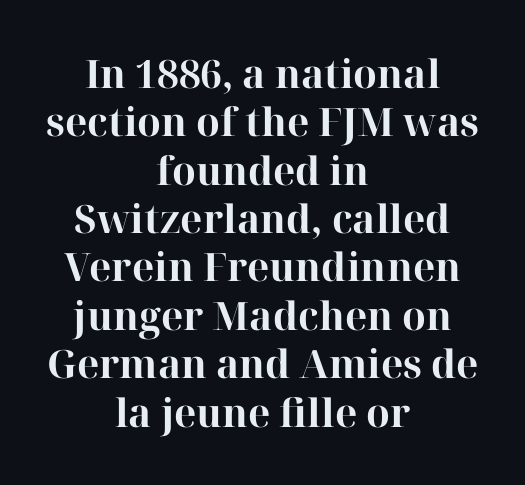
The letters advance in unequal steps, a hallmark of proportional type. This is the regular roman posture of the typeface. Typographic density is high because the face is bold. Leftover space on each line is divided equally before and after the words.
